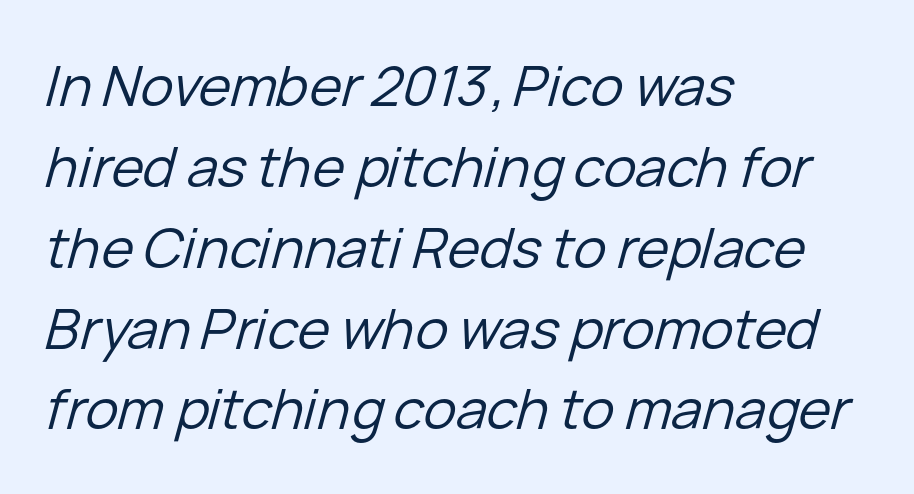
{"italic": "yes", "lean": "right", "slant_degrees": 15, "bold": "no", "weight": "regular", "width": "normal", "stroke_contrast": "low", "x_height": "medium", "monospaced": "no", "underline": "no", "align": "left", "line_spacing": "normal", "line_spacing_ratio": 1.47, "letter_spacing": "normal", "letter_spacing_em": 0.0, "glyph_px": 55}
